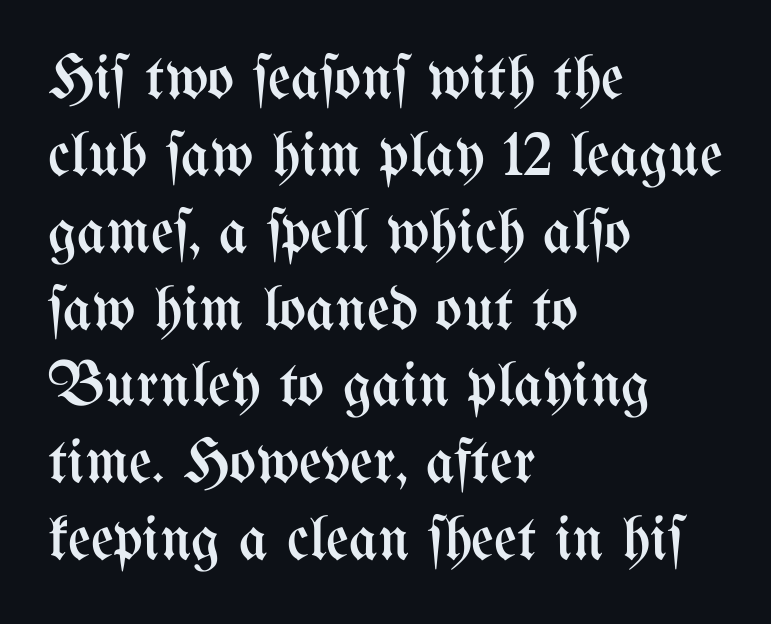
{"italic": "no", "bold": "no", "weight": "regular", "width": "condensed", "stroke_contrast": "medium", "x_height": "medium", "monospaced": "no", "underline": "no", "align": "left", "line_spacing_ratio": 1.22, "letter_spacing": "normal", "letter_spacing_em": 0.0, "glyph_px": 63}
